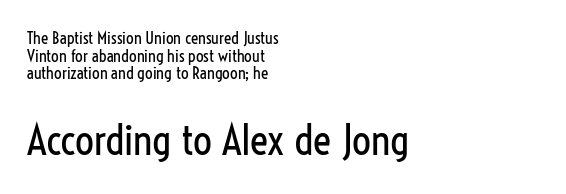
Q: Is the text bold? A: No.
Q: Is the text italic (slanted)? A: No, it is upright.
Q: Is the typeface a serif or a sans-serif typeface? A: Sans-serif.
Q: Is the text underlined? A: No.
Q: How is the paragraph aligned? A: Left-aligned.
Q: Is the spacing between letters normal or unusually wide? A: Normal.
Q: Is the spacing between lines tight, normal or loose? A: Tight.
Q: Which block of text is set in a larger size, the first (top) or the second (bottom)? A: The second (bottom) one.
Q: Width (condensed, normal, or wide)? A: Condensed.
Q: Stroke contrast? A: Low.
Q: x-height? A: Medium.
Q: Monospaced? A: No.
